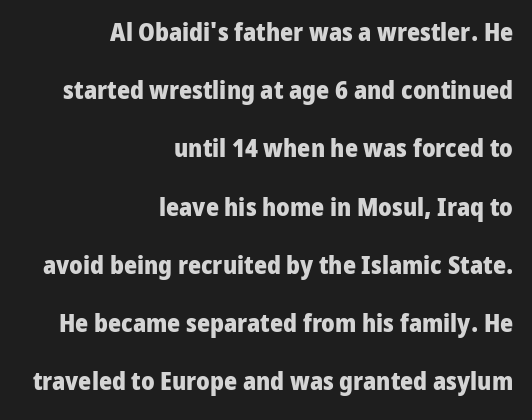
Quick note: underline off. Upright lettering throughout. The letters sit at their default tracking, neither squeezed nor spread. The letters are bold, with thick, heavy strokes. A typesetter would call this leading open, well beyond the default. This rendering uses right alignment, leaving the left contour irregular.
